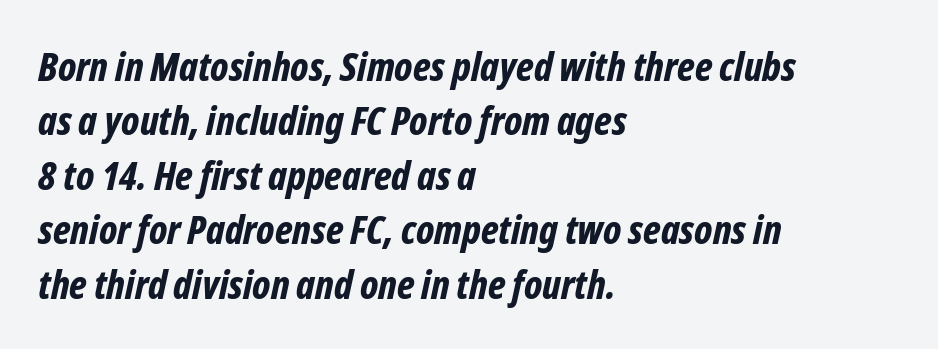
The image shows 40 px bold, condensed type, italic (leaning right); set left-aligned, normal line spacing (1.36x), normal letter spacing, not underlined; low stroke contrast and a medium x-height.
